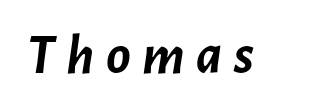
The image shows 57 px semibold type, italic (leaning right); set unusually wide letter spacing (+0.2 em), not underlined; low stroke contrast and a medium x-height.
